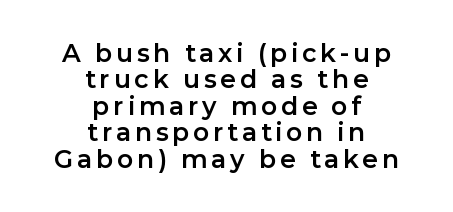
Q: Is the text italic (slanted)? A: No, it is upright.
Q: Is the text underlined? A: No.
Q: How is the paragraph aligned? A: Centered.
Q: Is the spacing between lines tight, normal or loose? A: Tight.
